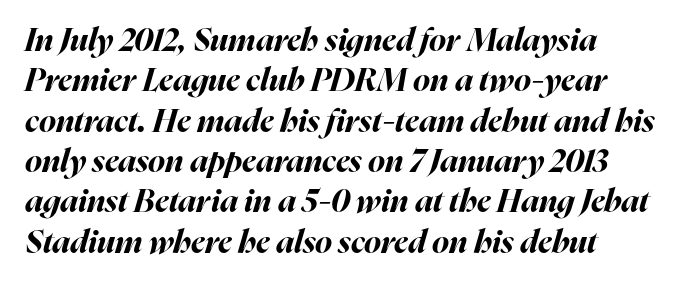
A typesetter would call this proportional, since set widths differ per character. These lines keep a tight, regular rhythm from letter to letter. Rows of type keep a routine distance in the vertical direction. When letters slant like this, we call the style italic.
